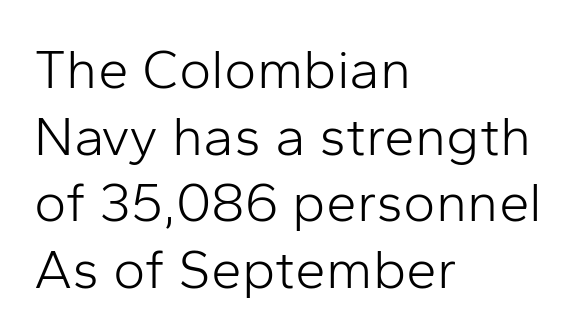
The image shows 55 px light sans-serif type, upright; set left-aligned, line spacing 1.21x, normal letter spacing, not underlined; low stroke contrast and a medium x-height.
